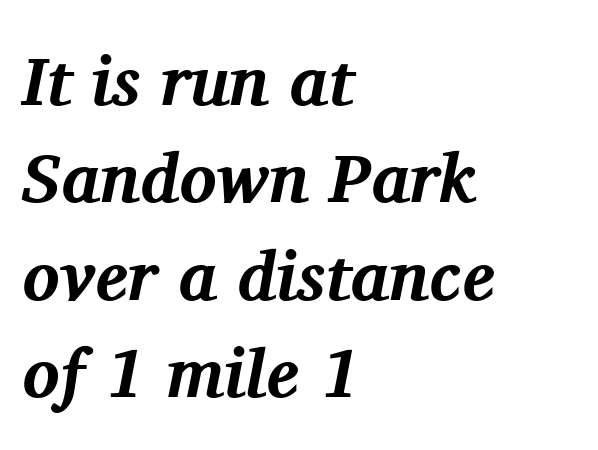
The image shows 69 px bold serif type, italic (leaning right); set left-aligned, normal line spacing (1.41x), normal letter spacing, not underlined; medium stroke contrast and a medium x-height.
